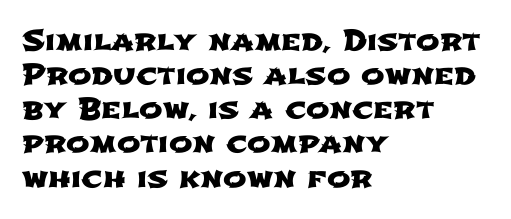
Q: Is the typeface a serif or a sans-serif typeface? A: Sans-serif.
Q: Is the text underlined? A: No.
Q: How is the paragraph aligned? A: Left-aligned.
Q: Is the spacing between letters normal or unusually wide? A: Normal.
Q: Width (condensed, normal, or wide)? A: Wide.
Q: Stroke contrast? A: Low.
Q: x-height? A: Medium.
Q: Monospaced? A: No.
